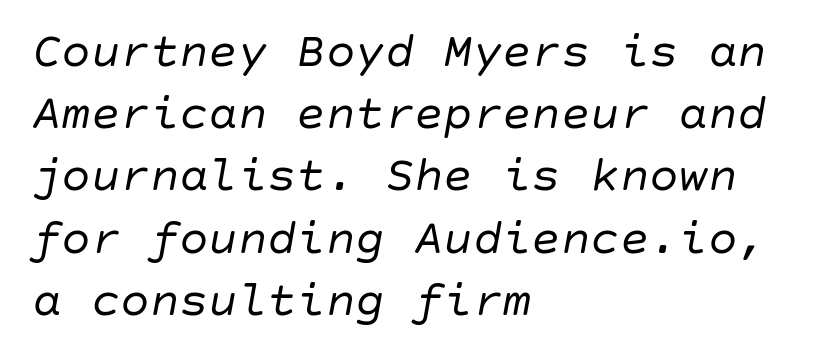
The image shows 49 px regular-weight type, italic (leaning right); set left-aligned, normal line spacing (1.27x), normal letter spacing, not underlined; low stroke contrast and a large x-height.
